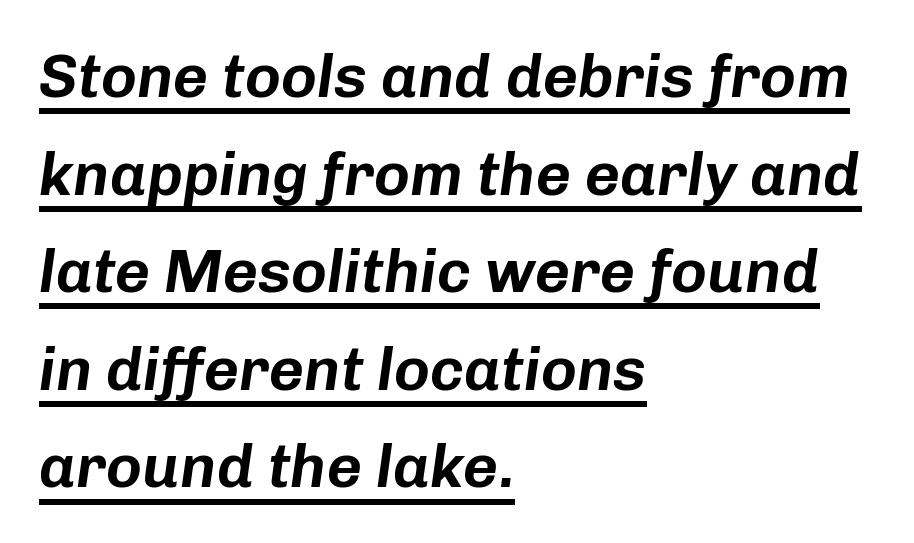
The image shows 61 px text type, italic (leaning right); set left-aligned, normal line spacing (1.6x), normal letter spacing, underlined; low stroke contrast and a medium x-height.
